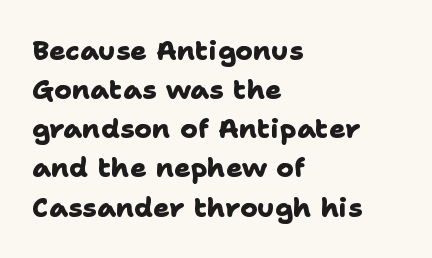
Q: Is the text bold? A: Yes.
Q: Is the text underlined? A: No.
Q: How is the paragraph aligned? A: Left-aligned.
Q: Is the spacing between letters normal or unusually wide? A: Normal.
Q: Is the spacing between lines tight, normal or loose? A: Normal.
